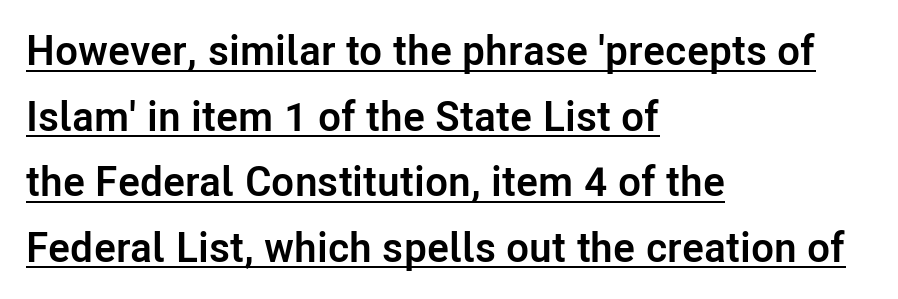
The image shows 42 px semibold sans-serif type, upright; set left-aligned, normal line spacing (1.56x), normal letter spacing, underlined; low stroke contrast and a medium x-height.
